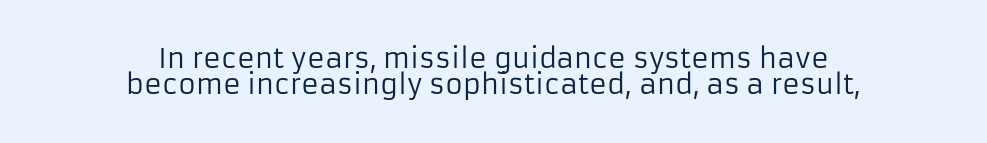
Every stem runs plumb, perpendicular to the baseline. The paragraph has two soft edges and a firm central axis. Is the type heavy? It reads as light-to-regular instead. In terms of letterspacing, this is plain default setting.
